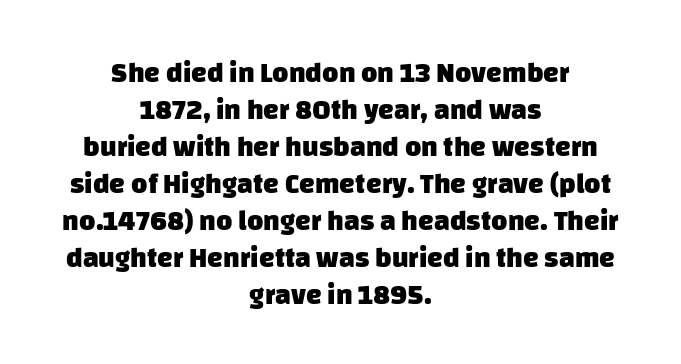
The image shows 28 px heavy sans-serif type; set centered, normal line spacing (1.32x), normal letter spacing, not underlined; low stroke contrast and a large x-height.
